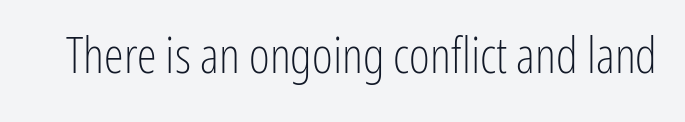
Q: Is the text bold? A: No.
Q: Is the text italic (slanted)? A: No, it is upright.
Q: Is the typeface a serif or a sans-serif typeface? A: Sans-serif.
Q: Is the text underlined? A: No.
Q: Is the spacing between letters normal or unusually wide? A: Normal.
Q: Width (condensed, normal, or wide)? A: Condensed.
Q: Stroke contrast? A: Low.
Q: x-height? A: Medium.
Q: Monospaced? A: No.
